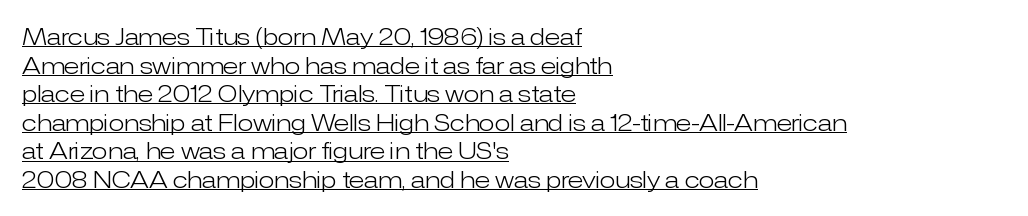
Q: Is the text bold? A: No.
Q: Is the text italic (slanted)? A: No, it is upright.
Q: Is the text underlined? A: Yes.
Q: How is the paragraph aligned? A: Left-aligned.
Q: Is the spacing between letters normal or unusually wide? A: Normal.
